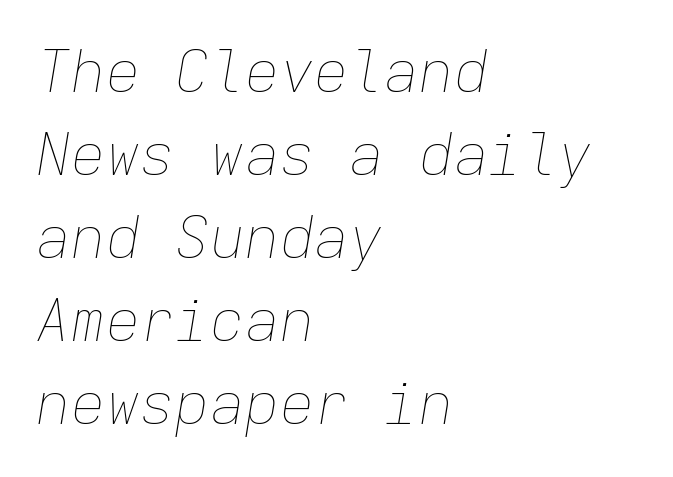
The image shows 58 px thin type, italic (leaning right), monospaced; set left-aligned, normal line spacing (1.43x), normal letter spacing, not underlined; low stroke contrast and a medium x-height.
